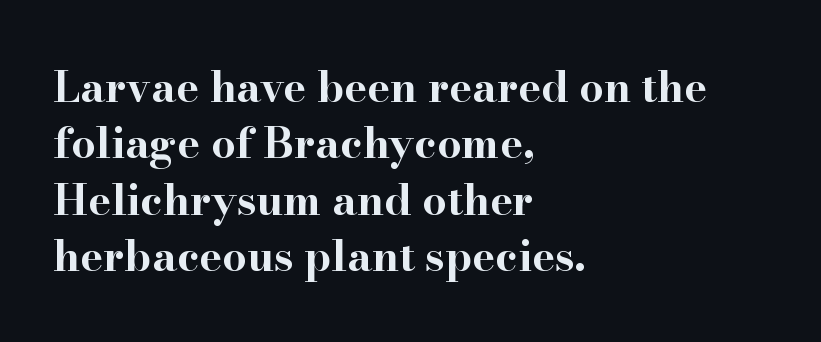
This block has exactly the height ordinary leading produces. The rendering anchors every line to the left-hand side. Nope, not italic — everything's standing straight. Look at the bottom of the vertical strokes: they flare into serifs here. Bare-footed words on every line.
